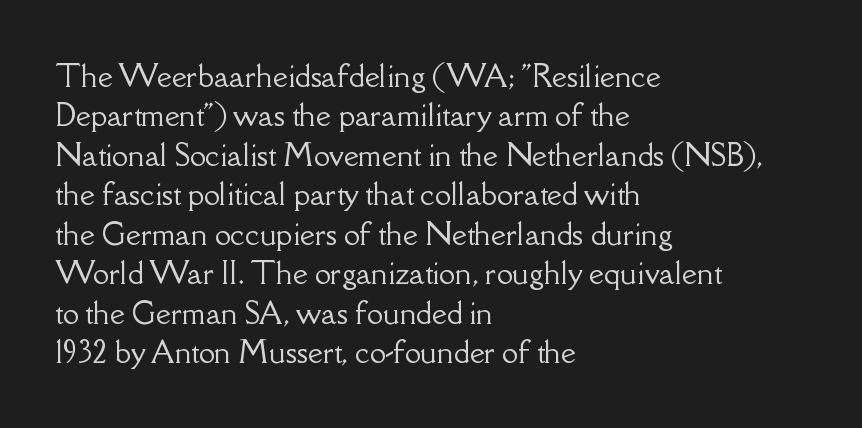
The image shows 29 px serif type, upright; set left-aligned, normal line spacing (1.36x), normal letter spacing, not underlined; low stroke contrast and a small x-height.
